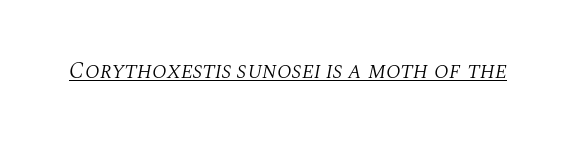
Q: Is the text bold? A: No.
Q: Is the text italic (slanted)? A: Yes, it leans right by about 10 degrees.
Q: Is the text underlined? A: Yes.
Q: Is the spacing between letters normal or unusually wide? A: Normal.
